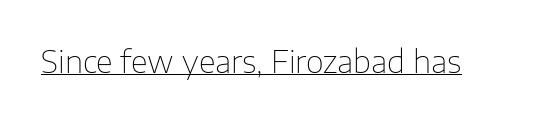
Q: Is the text bold? A: No.
Q: Is the text italic (slanted)? A: No, it is upright.
Q: Is the typeface a serif or a sans-serif typeface? A: Sans-serif.
Q: Is the text underlined? A: Yes.
Q: Is the spacing between letters normal or unusually wide? A: Normal.
Q: Width (condensed, normal, or wide)? A: Normal.
Q: Stroke contrast? A: Low.
Q: x-height? A: Medium.
Q: Monospaced? A: No.
